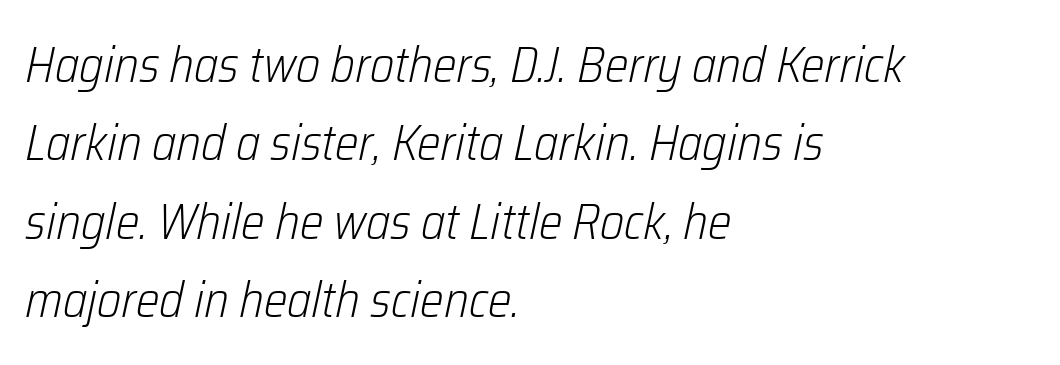
Standard letterfit; no display-style spreading of the glyphs. If you drew a line through each stem, it would be angled. Whoever set this chose a conventional vertical rhythm. The foot of each line stays bare and open. Heaviness? Minimal to ordinary, like unemphasized prose. Alignment: flush left.
